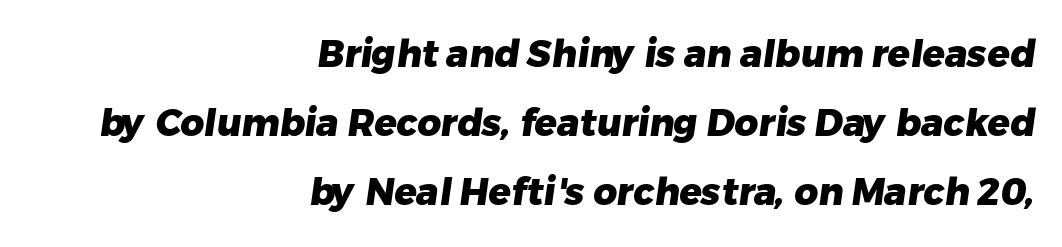
Q: Is the text bold? A: Yes.
Q: Is the typeface a serif or a sans-serif typeface? A: Sans-serif.
Q: Is the text underlined? A: No.
Q: How is the paragraph aligned? A: Right-aligned.
Q: Is the spacing between letters normal or unusually wide? A: Normal.
Q: Width (condensed, normal, or wide)? A: Normal.
Q: Stroke contrast? A: Low.
Q: x-height? A: Medium.
Q: Monospaced? A: No.
